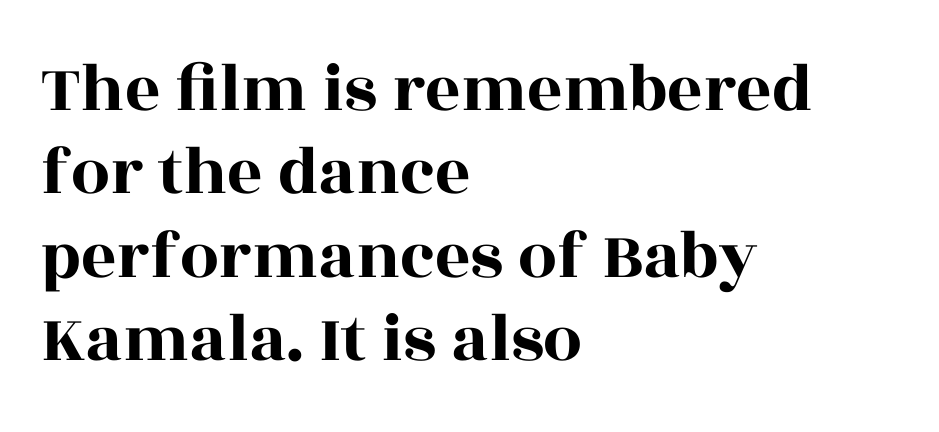
Q: Is the text italic (slanted)? A: No, it is upright.
Q: Is the typeface a serif or a sans-serif typeface? A: Serif.
Q: Is the text underlined? A: No.
Q: How is the paragraph aligned? A: Left-aligned.
Q: Is the spacing between letters normal or unusually wide? A: Normal.
Q: Width (condensed, normal, or wide)? A: Wide.
Q: x-height? A: Large.
Q: Monospaced? A: No.
